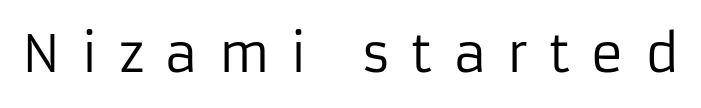
Q: Is the text bold? A: No.
Q: Is the text italic (slanted)? A: No, it is upright.
Q: Is the typeface a serif or a sans-serif typeface? A: Sans-serif.
Q: Is the text underlined? A: No.
Q: Is the spacing between letters normal or unusually wide? A: Unusually wide.
Q: Width (condensed, normal, or wide)? A: Normal.
Q: Stroke contrast? A: Low.
Q: x-height? A: Medium.
Q: Monospaced? A: No.
